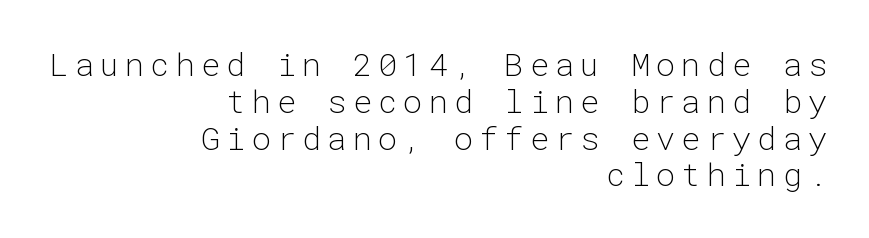
Q: Is the text bold? A: No.
Q: Is the text italic (slanted)? A: No, it is upright.
Q: Is the typeface a serif or a sans-serif typeface? A: Sans-serif.
Q: Is the text underlined? A: No.
Q: How is the paragraph aligned? A: Right-aligned.
Q: Is the spacing between lines tight, normal or loose? A: Tight.
Q: Width (condensed, normal, or wide)? A: Normal.
Q: Stroke contrast? A: Low.
Q: x-height? A: Medium.
Q: Monospaced? A: Yes.
